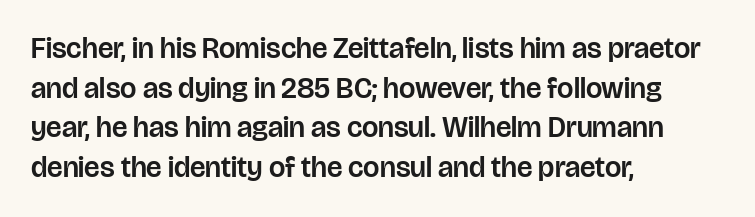
Q: Is the text italic (slanted)? A: No, it is upright.
Q: Is the typeface a serif or a sans-serif typeface? A: Sans-serif.
Q: Is the text underlined? A: No.
Q: How is the paragraph aligned? A: Left-aligned.
Q: Is the spacing between letters normal or unusually wide? A: Normal.
Q: Is the spacing between lines tight, normal or loose? A: Normal.
Q: Width (condensed, normal, or wide)? A: Normal.
Q: Stroke contrast? A: Low.
Q: x-height? A: Large.
Q: Monospaced? A: No.
